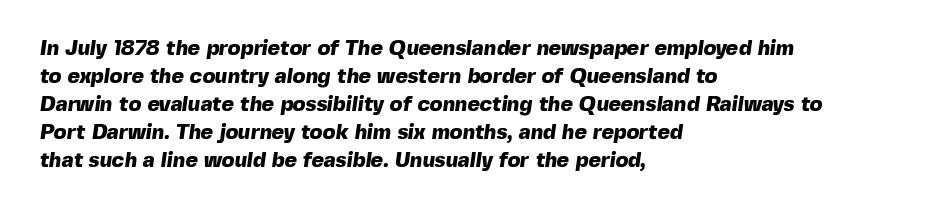
{"bold": "yes", "underline": "no", "align": "left", "line_spacing": "normal", "line_spacing_ratio": 1.33, "letter_spacing": "normal", "letter_spacing_em": 0.0, "glyph_px": 21}
